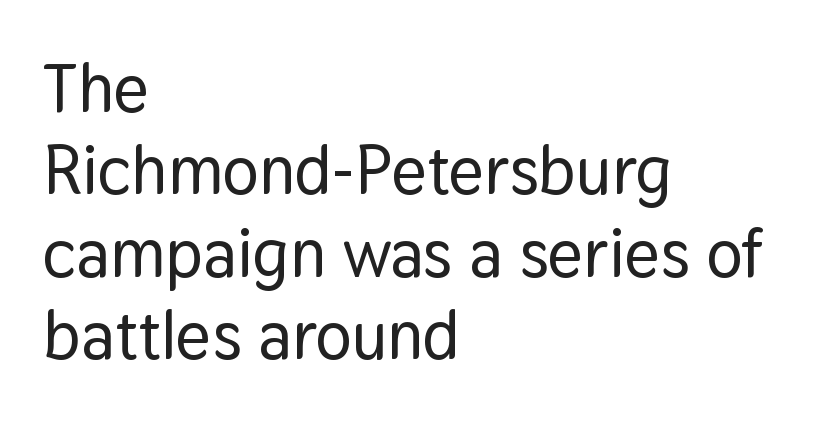
{"serif": "no", "italic": "no", "width": "normal", "stroke_contrast": "low", "x_height": "medium", "monospaced": "no", "underline": "no", "align": "left", "line_spacing_ratio": 1.21, "letter_spacing": "normal", "letter_spacing_em": 0.0, "glyph_px": 68}
